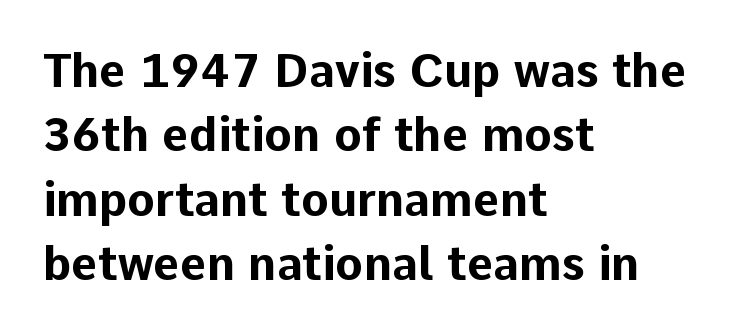
{"serif": "no", "italic": "no", "bold": "yes", "weight": "bold", "width": "normal", "stroke_contrast": "low", "x_height": "medium", "monospaced": "no", "underline": "no", "align": "left", "line_spacing": "normal", "line_spacing_ratio": 1.4, "letter_spacing": "normal", "letter_spacing_em": 0.0, "glyph_px": 46}
